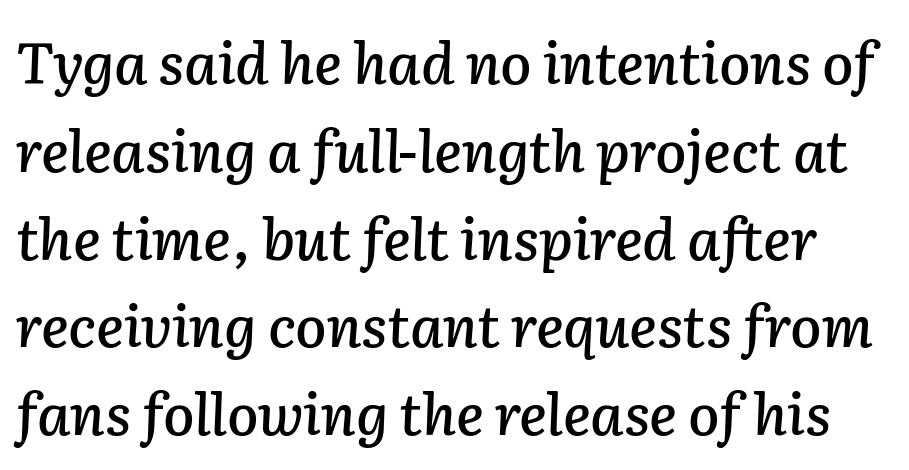
The image shows 57 px text type, italic (leaning right); set normal line spacing (1.54x), normal letter spacing, not underlined; low stroke contrast and a medium x-height.
